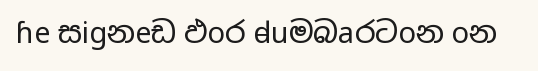
{"serif": "no", "italic": "no", "bold": "no", "weight": "regular", "width": "wide", "stroke_contrast": "low", "x_height": "medium", "monospaced": "no", "underline": "no", "letter_spacing": "normal", "letter_spacing_em": 0.0, "glyph_px": 29}
